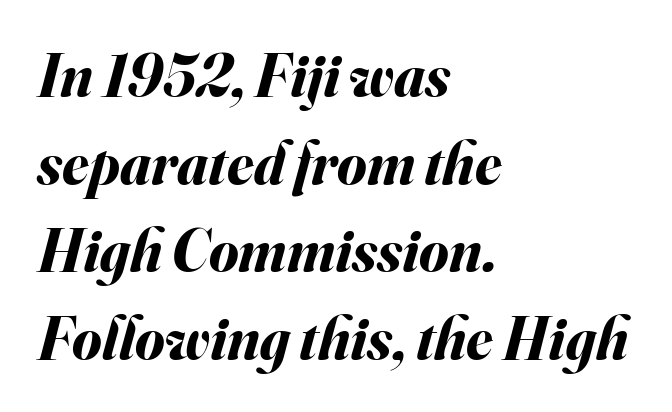
Looking at the ascenders, they clearly lean. The setting favours the left margin, as ordinary paragraphs usually do. Summary of vertical rhythm: regular, with standard interline spacing. The line texture is even and compact thanks to regular tracking. Every letter is thick-stroked: bold, no question.
